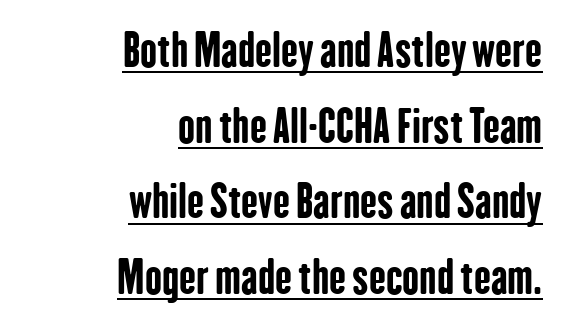
Unlike italic type, these characters show no tilt at all. The passage shown is underscored from start to finish. A typesetter would call this proportional, since set widths differ per character. These lines keep a tight, regular rhythm from letter to letter. Normally led — the rows are evenly, conventionally spaced. You'd pick this weight for a headline — it's a proper bold.
